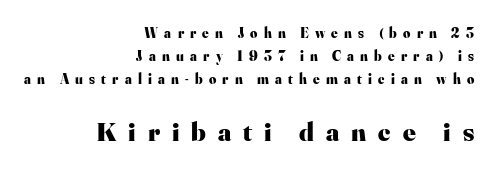
The image shows 27 px bold type, upright; set right-aligned, normal line spacing (1.64x), unusually wide letter spacing (+0.44 em), not underlined; the second (bottom) block is 1.93x larger.
